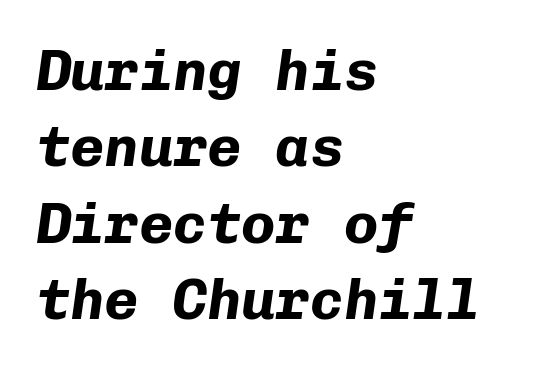
{"italic": "yes", "lean": "right", "slant_degrees": 8, "bold": "yes", "weight": "bold", "width": "normal", "stroke_contrast": "low", "x_height": "medium", "monospaced": "yes", "underline": "no", "align": "left", "line_spacing": "normal", "line_spacing_ratio": 1.34, "letter_spacing": "normal", "letter_spacing_em": 0.0, "glyph_px": 57}
